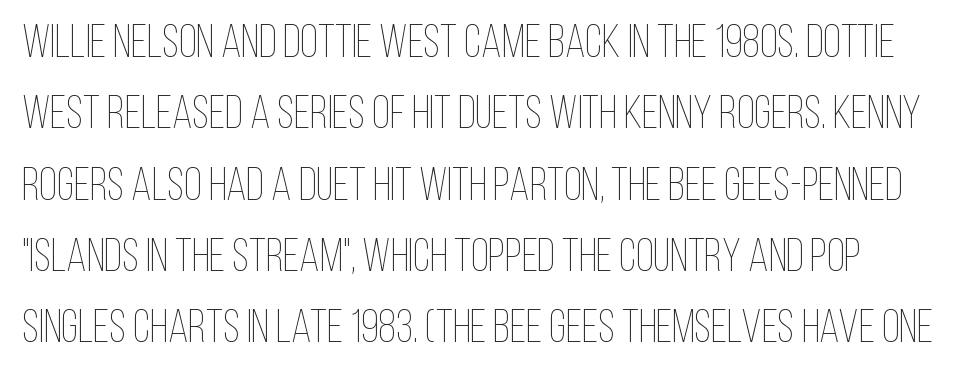
The block of text has a typical density, with ordinary space between rows. The type is set solid horizontally, with unmodified tracking. Proportional: the letters do not fall into vertical columns. Decoration check: the copy has no underline. The letters stand upright; this is a roman face.
